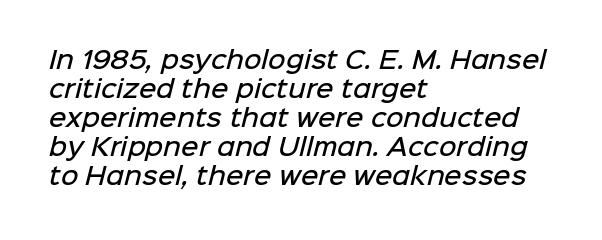
Q: Is the text bold? A: Semi-bold.
Q: Is the text underlined? A: No.
Q: How is the paragraph aligned? A: Left-aligned.
Q: Is the spacing between letters normal or unusually wide? A: Normal.
